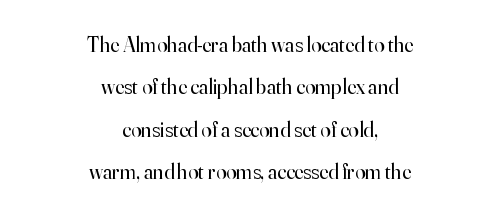
Q: Is the text bold? A: No.
Q: Is the text italic (slanted)? A: No, it is upright.
Q: Is the text underlined? A: No.
Q: How is the paragraph aligned? A: Centered.
Q: Is the spacing between letters normal or unusually wide? A: Normal.
Q: Is the spacing between lines tight, normal or loose? A: Loose.
